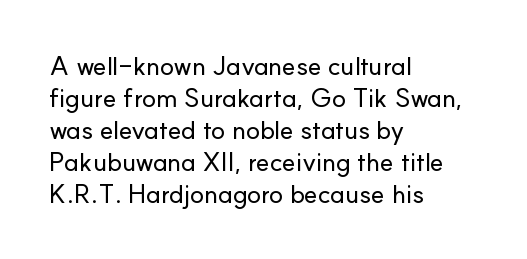
Standard letterfit; no display-style spreading of the glyphs. The string is rendered with underlining switched off. Compared with a centered layout, this one pins lines to the left instead. Vertical strokes here are truly vertical.
